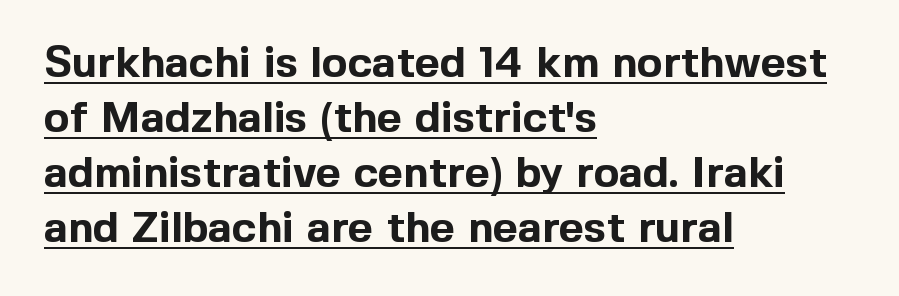
Q: Is the text bold? A: Yes.
Q: Is the text italic (slanted)? A: No, it is upright.
Q: Is the typeface a serif or a sans-serif typeface? A: Sans-serif.
Q: Is the text underlined? A: Yes.
Q: How is the paragraph aligned? A: Left-aligned.
Q: Is the spacing between letters normal or unusually wide? A: Normal.
Q: Is the spacing between lines tight, normal or loose? A: Normal.
Q: Width (condensed, normal, or wide)? A: Normal.
Q: x-height? A: Medium.
Q: Monospaced? A: No.
